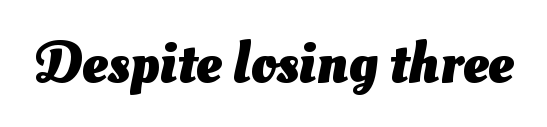
Q: Is the text bold? A: Yes.
Q: Is the typeface a serif or a sans-serif typeface? A: Sans-serif.
Q: Is the text underlined? A: No.
Q: Is the spacing between letters normal or unusually wide? A: Normal.
Q: Width (condensed, normal, or wide)? A: Normal.
Q: Stroke contrast? A: Medium.
Q: x-height? A: Small.
Q: Monospaced? A: No.
